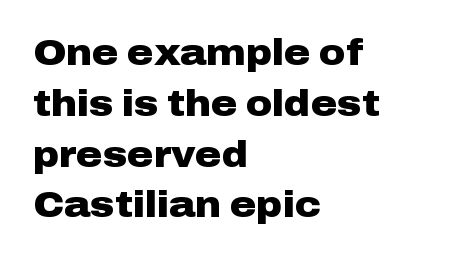
{"serif": "no", "italic": "no", "bold": "yes", "weight": "heavy", "width": "wide", "stroke_contrast": "low", "x_height": "medium", "monospaced": "no", "underline": "no", "align": "left", "line_spacing": "normal", "line_spacing_ratio": 1.41, "letter_spacing": "normal", "letter_spacing_em": 0.0, "glyph_px": 36}
